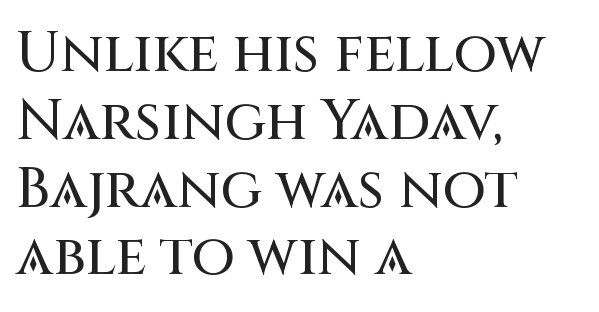
Do the letters lean? They stand straight. Characters follow at the spacing the type designer built in. A sans-serif font was chosen for this passage. Beneath every word, the page is bare.
